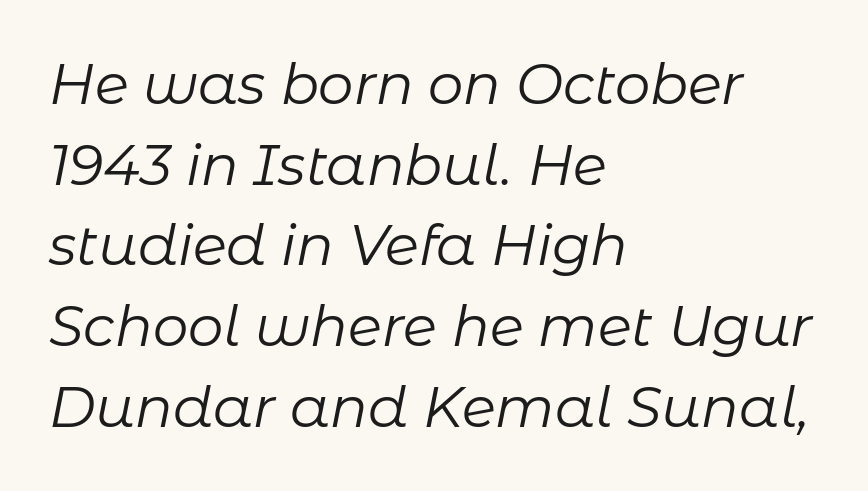
The letterforms sit at book weight or below. The designer left line spacing at the default. Tracking value appears to be zero — textbook default spacing. Looking at the ascenders, they clearly lean.
